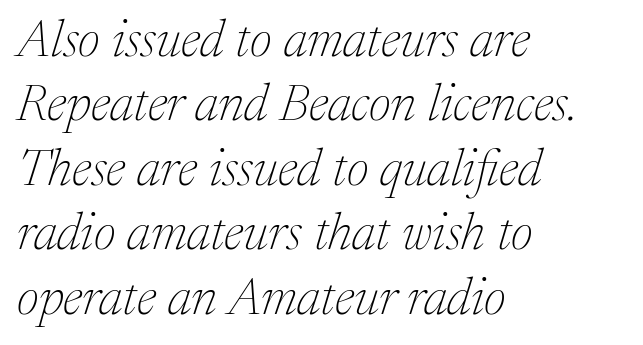
The image shows 52 px thin serif type, italic (leaning right); set left-aligned, line spacing 1.24x, normal letter spacing, not underlined; medium stroke contrast and a medium x-height.
